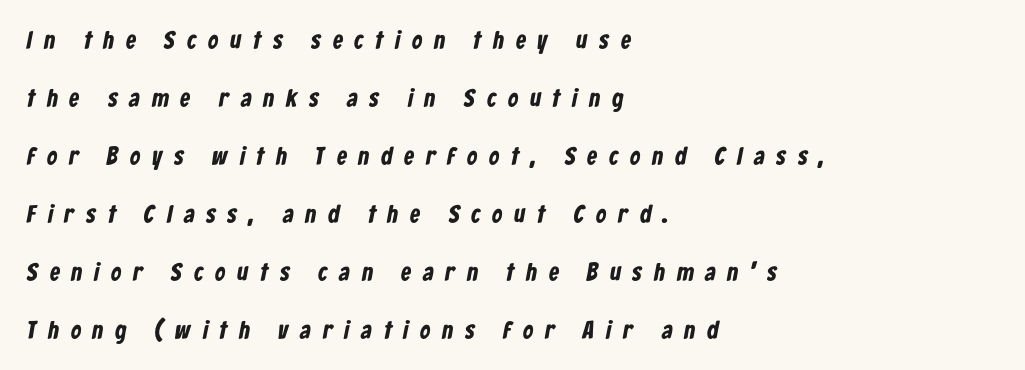
{"bold": "yes", "underline": "no", "align": "left", "line_spacing": "loose", "line_spacing_ratio": 2.32, "letter_spacing": "wide", "letter_spacing_em": 0.48, "glyph_px": 25}
